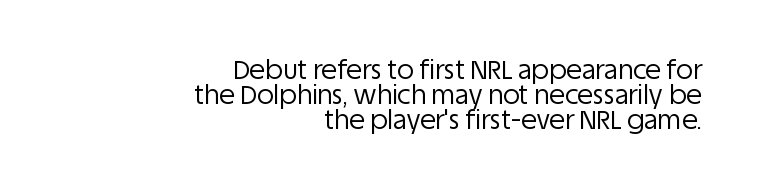
Q: Is the text bold? A: No.
Q: Is the text italic (slanted)? A: No, it is upright.
Q: Is the text underlined? A: No.
Q: How is the paragraph aligned? A: Right-aligned.
Q: Is the spacing between letters normal or unusually wide? A: Normal.
Q: Is the spacing between lines tight, normal or loose? A: Tight.
